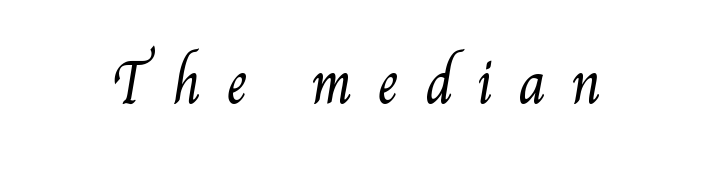
The image shows 54 px regular-weight, condensed type; set unusually wide letter spacing (+0.45 em), not underlined; medium stroke contrast and a small x-height.
